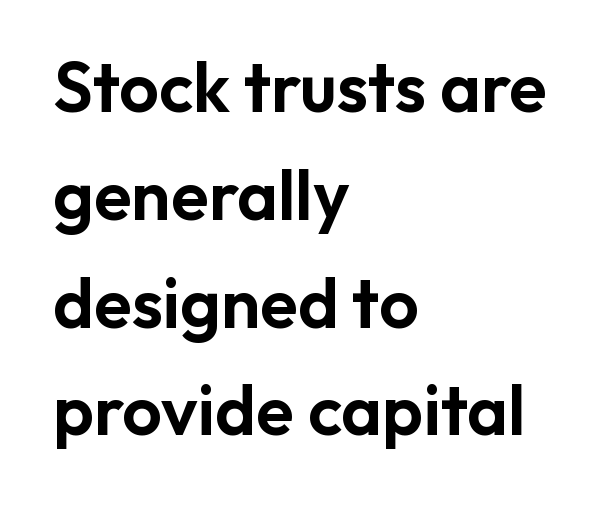
Q: Is the text italic (slanted)? A: No, it is upright.
Q: Is the typeface a serif or a sans-serif typeface? A: Sans-serif.
Q: Is the text underlined? A: No.
Q: How is the paragraph aligned? A: Left-aligned.
Q: Is the spacing between letters normal or unusually wide? A: Normal.
Q: Is the spacing between lines tight, normal or loose? A: Normal.
Q: Width (condensed, normal, or wide)? A: Normal.
Q: Stroke contrast? A: Low.
Q: x-height? A: Medium.
Q: Monospaced? A: No.
